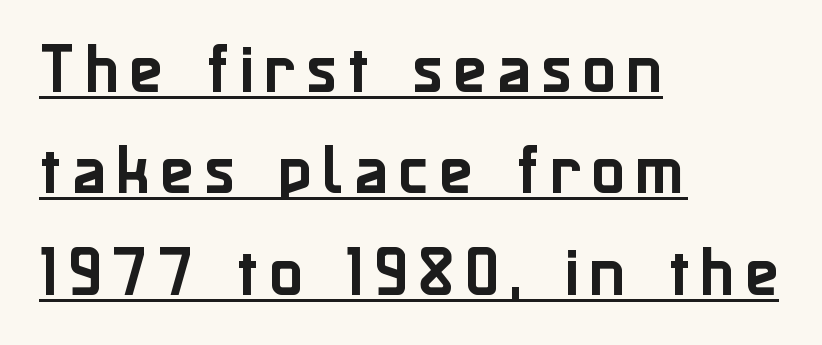
Reading down the block, your eye returns to a fixed left position each line. To sum up the face: it is a sans, with no serifs. A typesetter would call this proportional, since set widths differ per character. Honestly, the underline is the first thing you notice here. Is there any slant? The stems are plumb.
